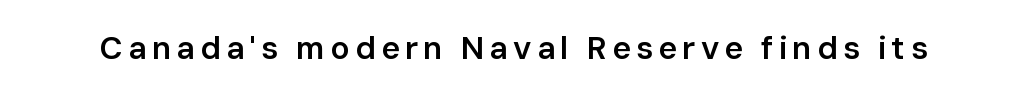
When letters stand straight like this, we call the style roman or upright. The rendering uses natural spacing where letterforms have individual widths. A sans-serif font was chosen for this passage. Stroke thickness is moderately raised; the sample reads as semibold. Nobody drew a line under any word here.
